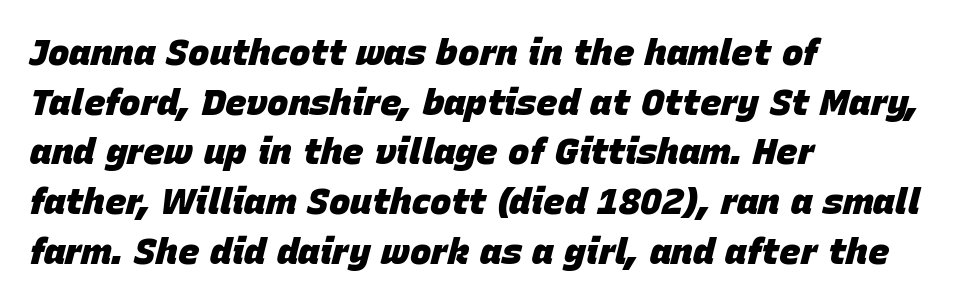
{"italic": "yes", "lean": "right", "slant_degrees": 15, "bold": "yes", "weight": "heavy", "width": "normal", "stroke_contrast": "low", "x_height": "large", "monospaced": "no", "underline": "no", "align": "left", "line_spacing": "normal", "line_spacing_ratio": 1.38, "letter_spacing": "normal", "letter_spacing_em": 0.0, "glyph_px": 36}
